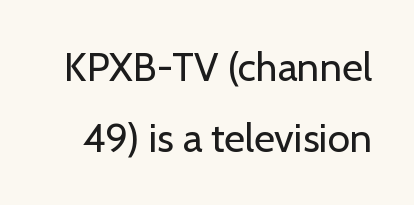
The image shows 40 px regular-weight sans-serif type, upright; set line spacing 1.78x, normal letter spacing, not underlined; low stroke contrast and a medium x-height.
